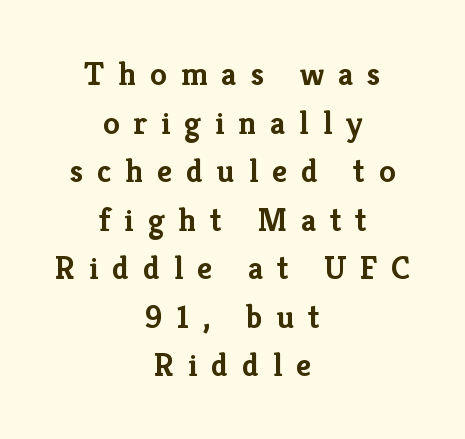
Q: Is the text bold? A: Yes.
Q: Is the text italic (slanted)? A: No, it is upright.
Q: Is the typeface a serif or a sans-serif typeface? A: Serif.
Q: Is the text underlined? A: No.
Q: How is the paragraph aligned? A: Centered.
Q: Is the spacing between letters normal or unusually wide? A: Unusually wide.
Q: Is the spacing between lines tight, normal or loose? A: Normal.
Q: Width (condensed, normal, or wide)? A: Normal.
Q: Stroke contrast? A: Low.
Q: x-height? A: Medium.
Q: Monospaced? A: No.
